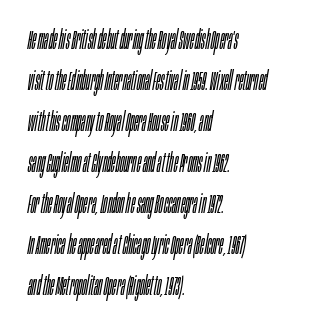
The glyphs are unaccompanied by any horizontal stroke below them. This is oblique type, the kind used for emphasis or titles. Here the glyphs are tracked normally, forming tight word shapes. Horizontal alignment here is leftward, the default for most running prose.
